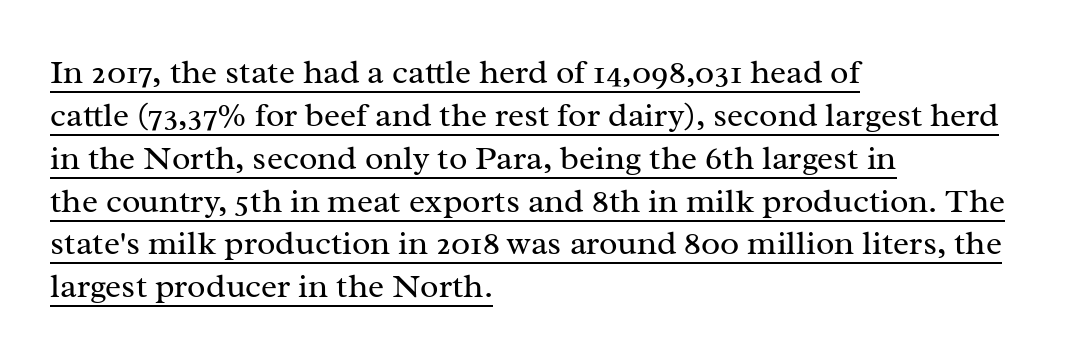
{"serif": "yes", "italic": "no", "bold": "no", "weight": "regular", "width": "normal", "stroke_contrast": "medium", "x_height": "medium", "monospaced": "no", "underline": "yes", "align": "left", "line_spacing": "normal", "line_spacing_ratio": 1.26, "letter_spacing": "normal", "letter_spacing_em": 0.0, "glyph_px": 34}
